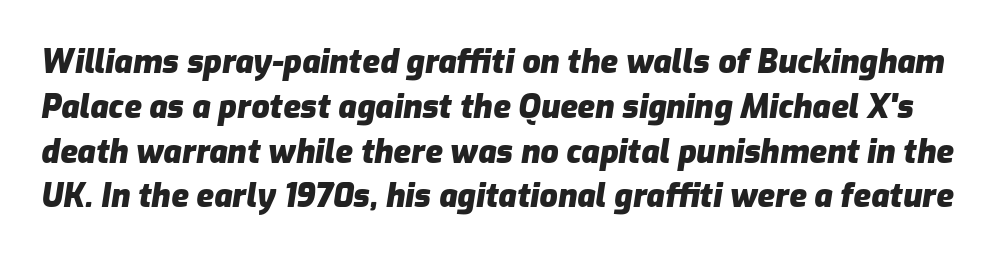
{"italic": "yes", "lean": "right", "slant_degrees": 9, "bold": "yes", "weight": "heavy", "width": "normal", "stroke_contrast": "low", "x_height": "medium", "monospaced": "no", "underline": "no", "line_spacing": "normal", "line_spacing_ratio": 1.4, "letter_spacing": "normal", "letter_spacing_em": 0.0, "glyph_px": 32}
